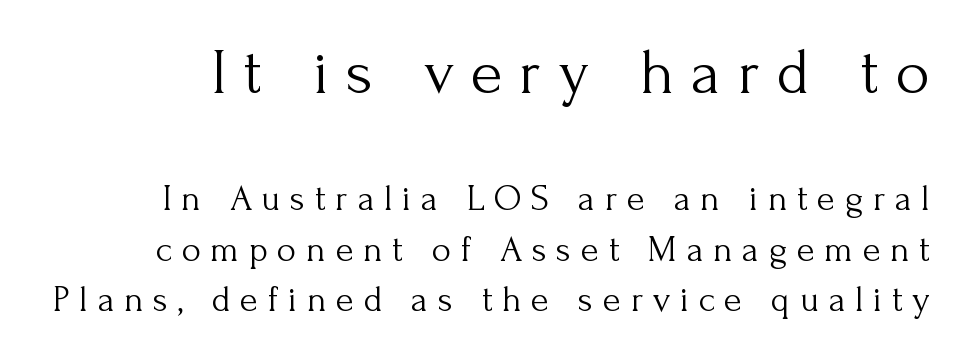
The image shows 65 px light serif type, upright; set normal line spacing (1.37x), unusually wide letter spacing (+0.26 em), not underlined; the first (top) block is 1.76x larger; medium stroke contrast and a small x-height.
